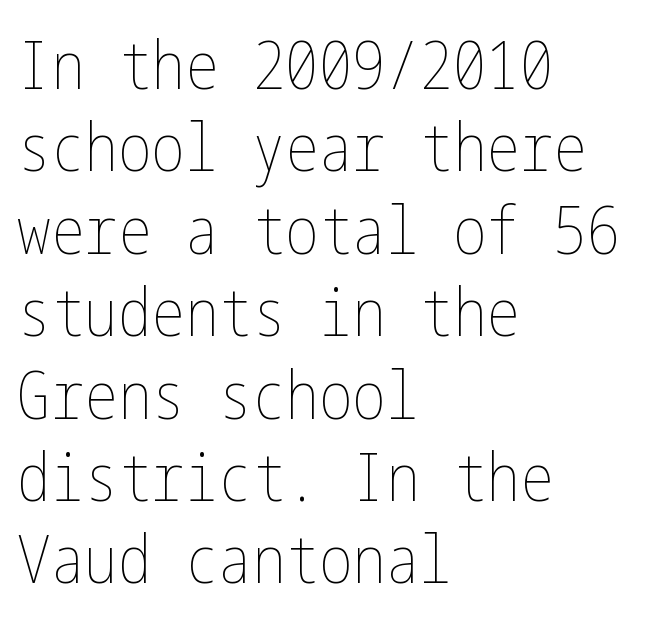
Italic: no, the glyphs are upright roman. Unbolded letterforms with no extra heft. The typesetter chose a ragged-right arrangement here. Anything drawn beneath the words? Only blank space. The letters sit at their default tracking, neither squeezed nor spread.
